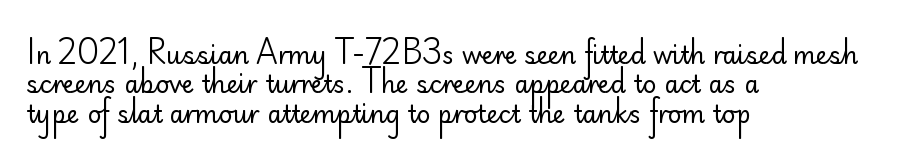
Q: Is the text bold? A: No.
Q: Is the text italic (slanted)? A: No, it is upright.
Q: Is the text underlined? A: No.
Q: How is the paragraph aligned? A: Left-aligned.
Q: Is the spacing between letters normal or unusually wide? A: Normal.
